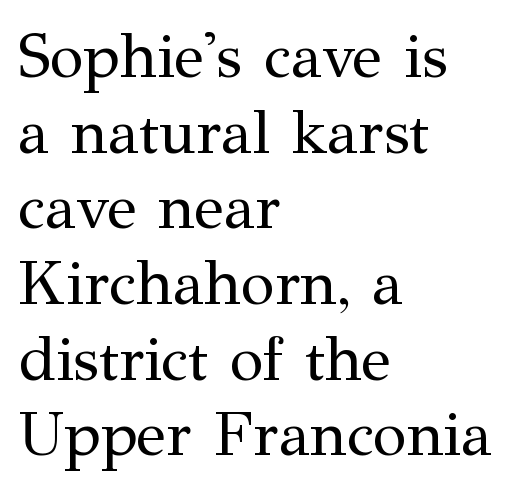
{"serif": "yes", "italic": "no", "bold": "no", "weight": "regular", "width": "normal", "stroke_contrast": "medium", "x_height": "medium", "monospaced": "no", "underline": "no", "align": "left", "line_spacing_ratio": 1.22, "letter_spacing": "normal", "letter_spacing_em": 0.0, "glyph_px": 62}
